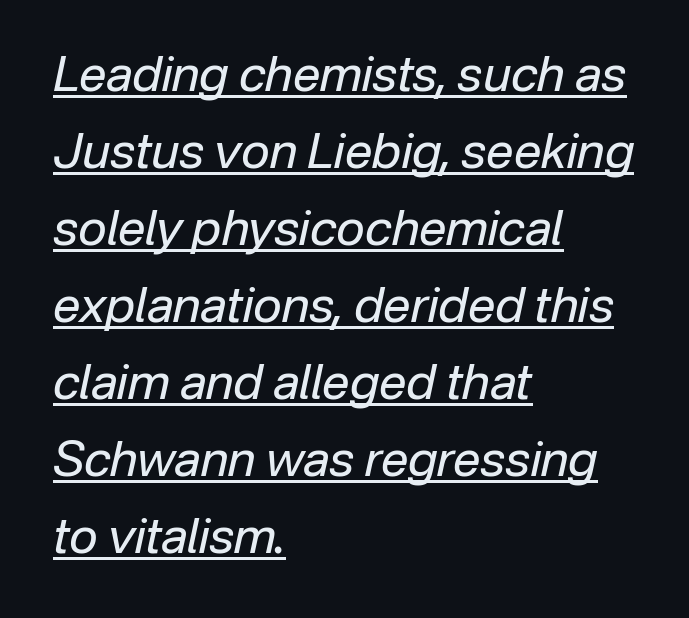
{"italic": "yes", "lean": "right", "slant_degrees": 12, "bold": "no", "weight": "regular", "width": "normal", "stroke_contrast": "low", "x_height": "medium", "monospaced": "no", "underline": "yes", "align": "left", "line_spacing": "normal", "line_spacing_ratio": 1.57, "letter_spacing": "normal", "letter_spacing_em": 0.0, "glyph_px": 49}
